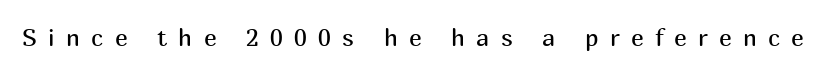
{"italic": "no", "bold": "no", "underline": "no", "letter_spacing": "wide", "letter_spacing_em": 0.47, "glyph_px": 24}
